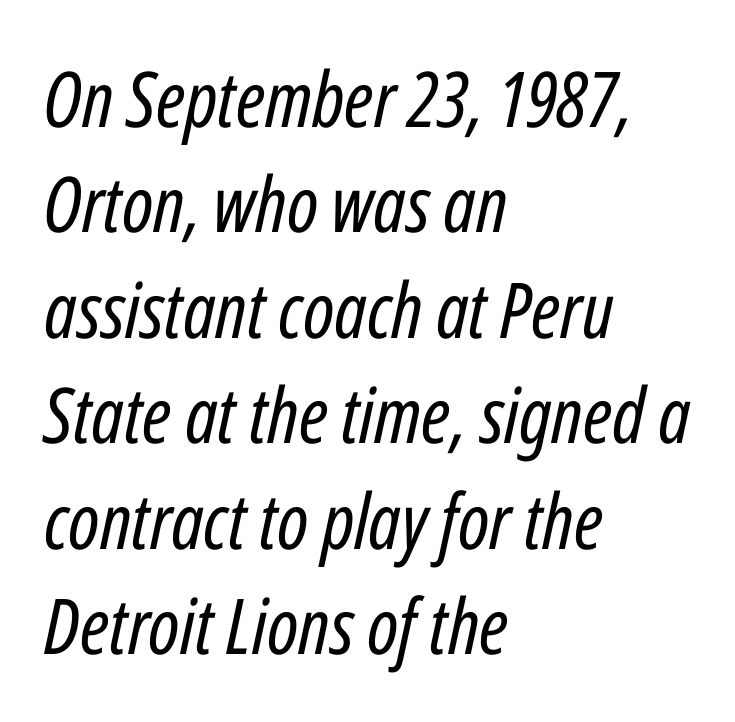
Q: Is the text bold? A: No.
Q: Is the text italic (slanted)? A: Yes, it leans right by about 12 degrees.
Q: Is the text underlined? A: No.
Q: How is the paragraph aligned? A: Left-aligned.
Q: Is the spacing between letters normal or unusually wide? A: Normal.
Q: Is the spacing between lines tight, normal or loose? A: Normal.
Q: Width (condensed, normal, or wide)? A: Condensed.
Q: Stroke contrast? A: Low.
Q: x-height? A: Medium.
Q: Monospaced? A: No.
